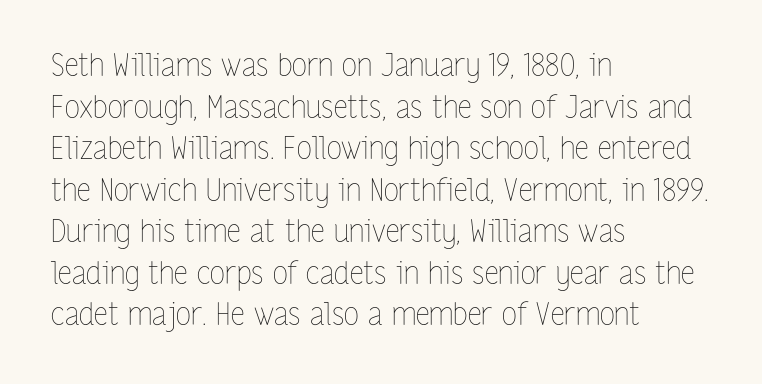
Q: Is the text bold? A: No.
Q: Is the text italic (slanted)? A: No, it is upright.
Q: Is the text underlined? A: No.
Q: How is the paragraph aligned? A: Left-aligned.
Q: Is the spacing between letters normal or unusually wide? A: Normal.
Q: Is the spacing between lines tight, normal or loose? A: Normal.
Q: Width (condensed, normal, or wide)? A: Condensed.
Q: Stroke contrast? A: Low.
Q: x-height? A: Medium.
Q: Monospaced? A: No.
